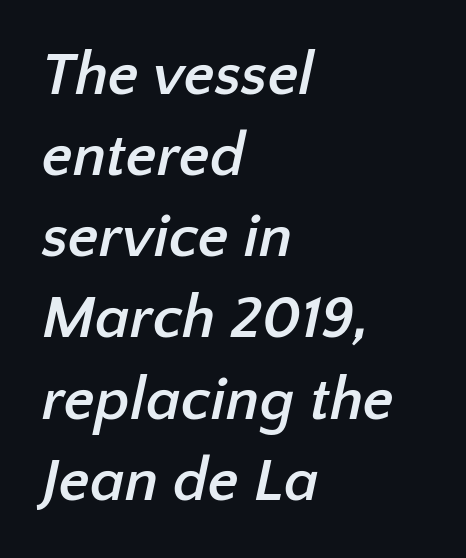
The image shows 61 px semibold sans-serif type; set left-aligned, normal line spacing (1.33x), normal letter spacing, not underlined; low stroke contrast and a medium x-height.
